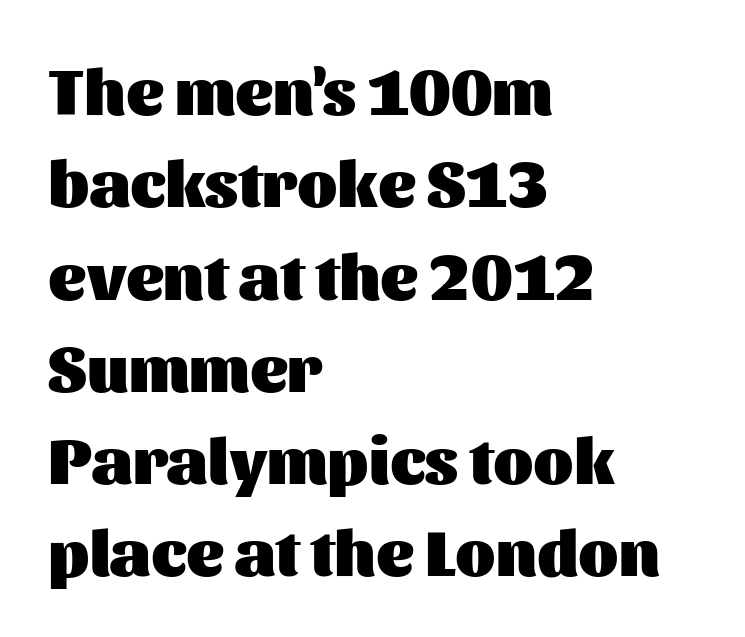
I'd describe the lettering as bold — thick and assertive. The space beneath each line is pristine and unruled. Stroke terminals: plain, sans-serif. You could call the tracking neutral — neither tight nor loose. Normally led — the rows are evenly, conventionally spaced. Italic? Not at all — the glyphs are vertical.
